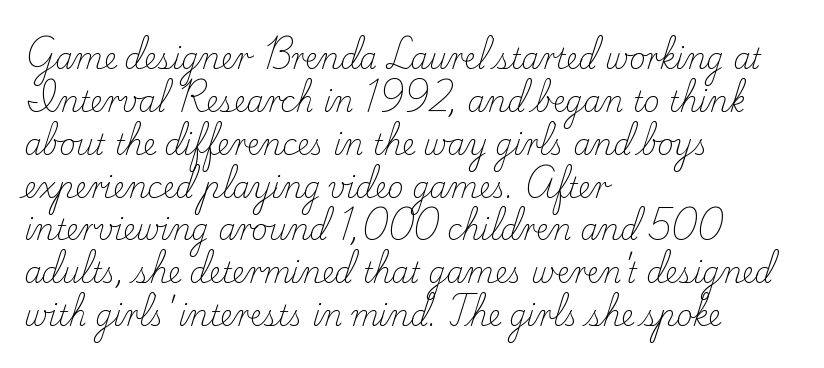
The image shows 28 px light serif type; set left-aligned, normal line spacing (1.53x), normal letter spacing, not underlined; low stroke contrast and a small x-height.
